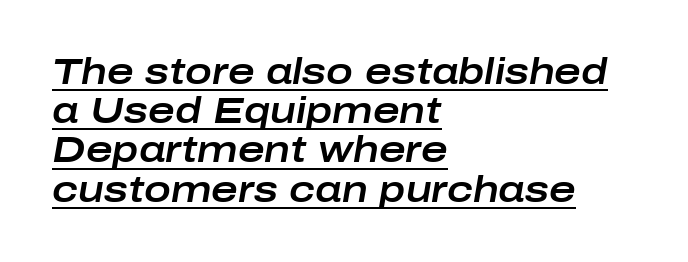
The lettering tilts uniformly, giving the passage an italic look. Character widths vary here, with narrow letters taking less room than wide ones. Compared with typical paragraphs, the rows here are closer together. Every row of glyphs begins at an identical x-position on the left. A typographer would call this underscored text. Compared with typical body copy, the letter spacing here is the same.
